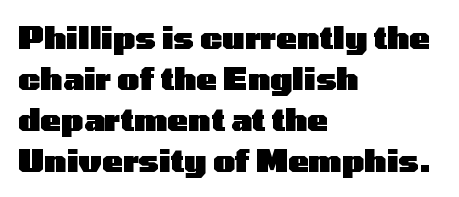
{"serif": "no", "italic": "no", "bold": "yes", "weight": "heavy", "width": "wide", "stroke_contrast": "low", "x_height": "medium", "monospaced": "no", "underline": "no", "align": "left", "line_spacing": "normal", "line_spacing_ratio": 1.32, "letter_spacing": "normal", "letter_spacing_em": 0.0, "glyph_px": 31}
